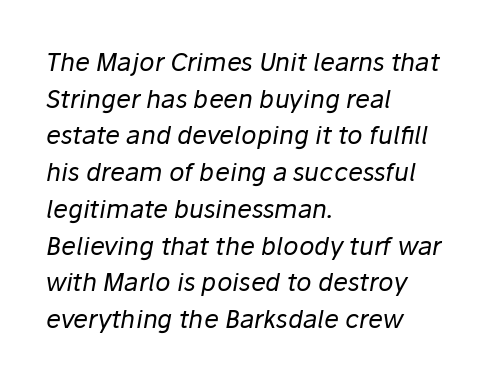
The image shows 25 px text type, italic (leaning right); set left-aligned, normal line spacing (1.47x), normal letter spacing, not underlined.
